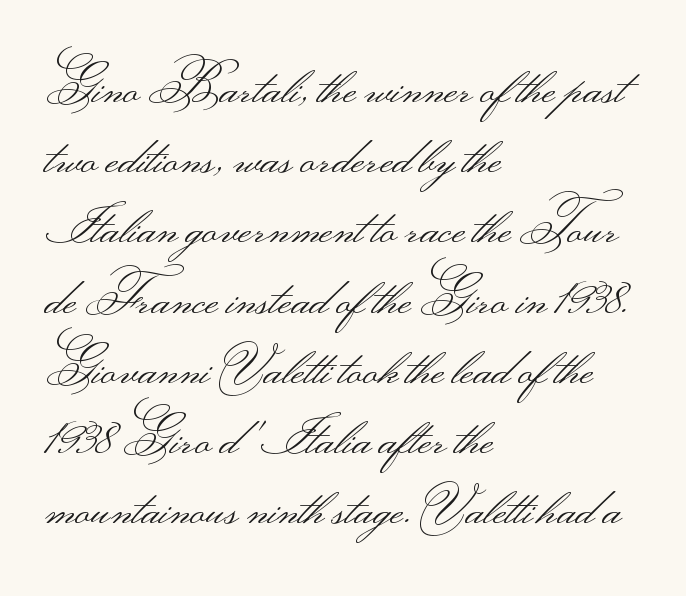
{"serif": "no", "bold": "no", "weight": "light", "width": "wide", "stroke_contrast": "medium", "monospaced": "no", "underline": "no", "align": "left", "line_spacing": "normal", "line_spacing_ratio": 1.35, "letter_spacing": "normal", "letter_spacing_em": 0.0, "glyph_px": 52}
